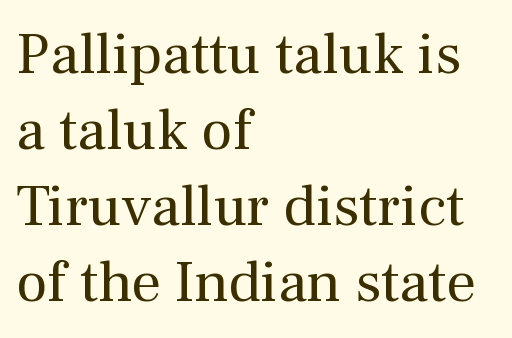
Q: Is the text bold? A: No.
Q: Is the text italic (slanted)? A: No, it is upright.
Q: Is the typeface a serif or a sans-serif typeface? A: Serif.
Q: Is the text underlined? A: No.
Q: How is the paragraph aligned? A: Left-aligned.
Q: Is the spacing between letters normal or unusually wide? A: Normal.
Q: Is the spacing between lines tight, normal or loose? A: Normal.
Q: Width (condensed, normal, or wide)? A: Normal.
Q: Stroke contrast? A: Medium.
Q: x-height? A: Medium.
Q: Monospaced? A: No.
